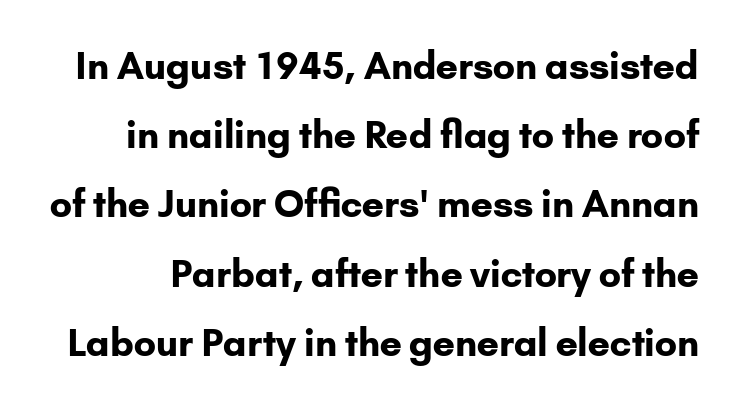
Q: Is the text bold? A: Yes.
Q: Is the text italic (slanted)? A: No, it is upright.
Q: Is the typeface a serif or a sans-serif typeface? A: Sans-serif.
Q: Is the text underlined? A: No.
Q: Is the spacing between letters normal or unusually wide? A: Normal.
Q: Width (condensed, normal, or wide)? A: Normal.
Q: Stroke contrast? A: Low.
Q: x-height? A: Small.
Q: Monospaced? A: No.
